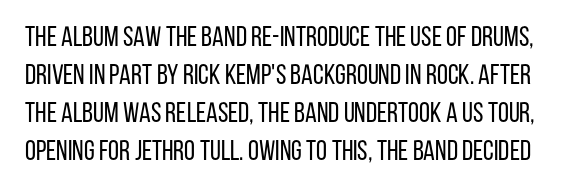
{"serif": "no", "italic": "no", "bold": "no", "weight": "regular", "width": "condensed", "stroke_contrast": "low", "x_height": "large", "monospaced": "no", "underline": "no", "line_spacing": "normal", "line_spacing_ratio": 1.36, "letter_spacing": "normal", "letter_spacing_em": 0.0, "glyph_px": 28}
